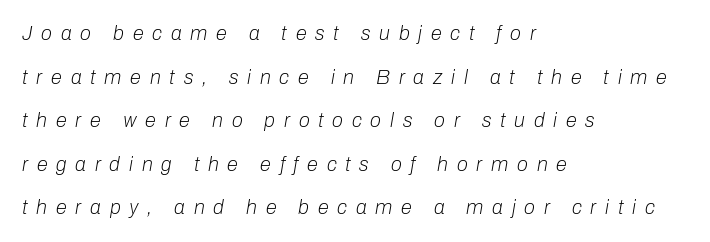
Observe the wide spacing: letters keep a clear distance from each other. Stroke thickness stays within the range of a standard reading face or lighter. Is the type slanted? Yes — the strokes lean at a clear angle. Is there much room between lines? Yes — plenty of vertical air separates them.
